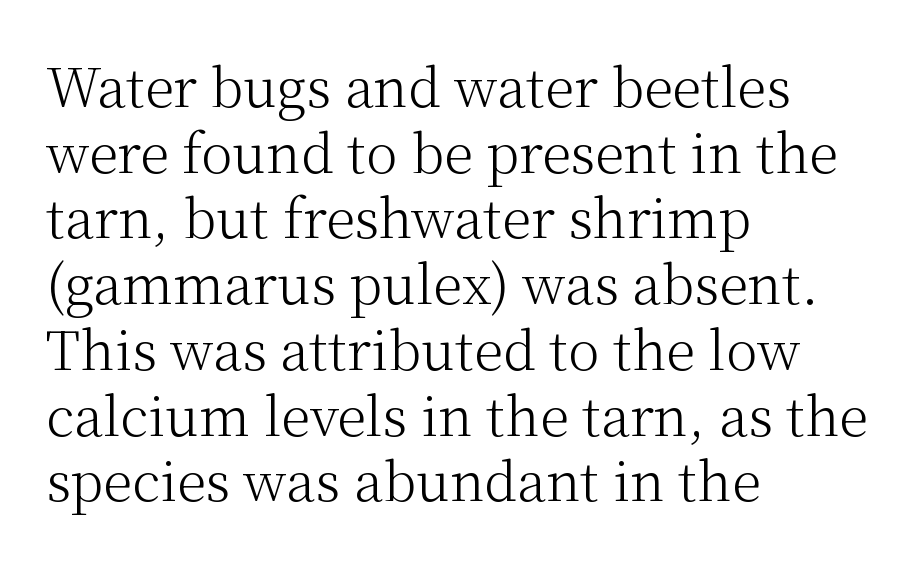
Q: Is the text bold? A: No.
Q: Is the text italic (slanted)? A: No, it is upright.
Q: Is the typeface a serif or a sans-serif typeface? A: Serif.
Q: Is the text underlined? A: No.
Q: How is the paragraph aligned? A: Left-aligned.
Q: Is the spacing between letters normal or unusually wide? A: Normal.
Q: Width (condensed, normal, or wide)? A: Normal.
Q: Stroke contrast? A: Medium.
Q: x-height? A: Medium.
Q: Monospaced? A: No.
